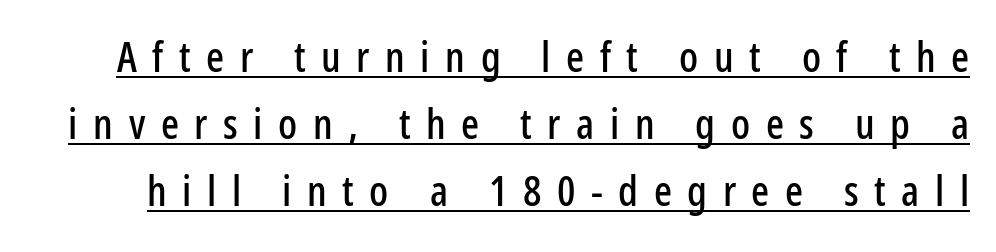
{"serif": "no", "italic": "no", "width": "condensed", "stroke_contrast": "low", "x_height": "medium", "monospaced": "no", "underline": "yes", "line_spacing": "normal", "line_spacing_ratio": 1.59, "letter_spacing": "wide", "letter_spacing_em": 0.37, "glyph_px": 42}
